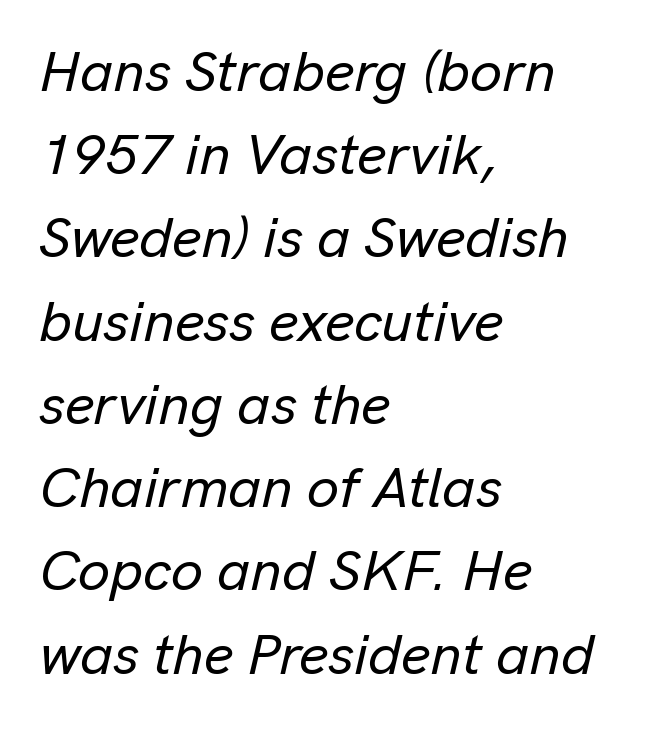
Q: Is the text italic (slanted)? A: Yes, it leans right by about 13 degrees.
Q: Is the text underlined? A: No.
Q: How is the paragraph aligned? A: Left-aligned.
Q: Is the spacing between letters normal or unusually wide? A: Normal.
Q: Is the spacing between lines tight, normal or loose? A: Normal.
Q: Width (condensed, normal, or wide)? A: Normal.
Q: Stroke contrast? A: Low.
Q: x-height? A: Medium.
Q: Monospaced? A: No.
